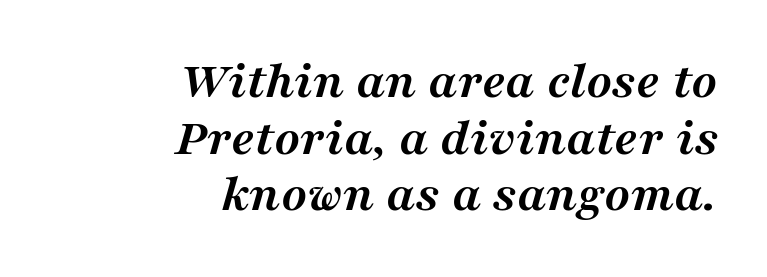
The image shows 54 px semibold serif type, italic (leaning right); set right-aligned, tight line spacing (1.05x), normal letter spacing, not underlined; medium stroke contrast and a medium x-height.
